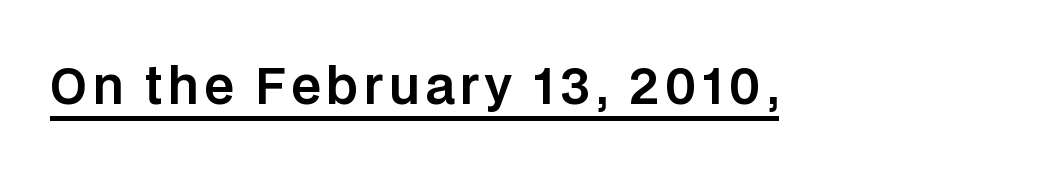
Q: Is the text italic (slanted)? A: No, it is upright.
Q: Is the typeface a serif or a sans-serif typeface? A: Sans-serif.
Q: Is the text underlined? A: Yes.
Q: Width (condensed, normal, or wide)? A: Normal.
Q: Stroke contrast? A: Low.
Q: x-height? A: Large.
Q: Monospaced? A: No.
